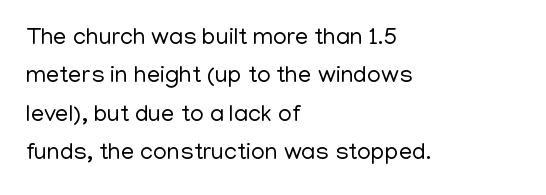
Plain, unruled lines of type. No heavy texture on the line: the type isn't bold. Look at the tracking — it's just the regular setting, nothing added. The axis of the letterforms is exactly vertical. The rows are spaced the way most documents space them.
